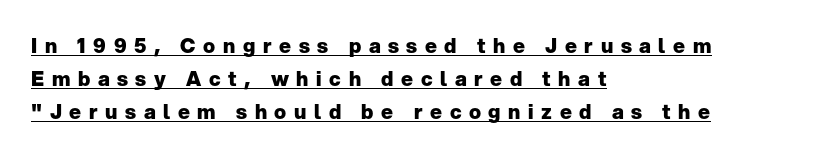
The image shows 20 px bold type, upright; set left-aligned, normal line spacing (1.65x), unusually wide letter spacing (+0.38 em), underlined.
